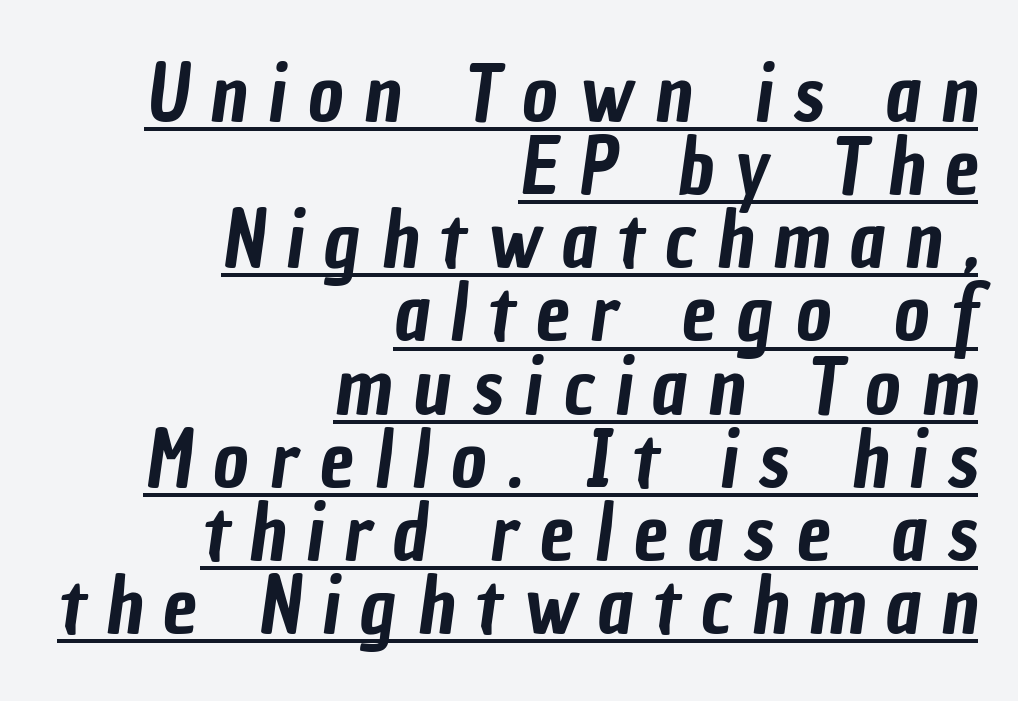
Quick note: underline on. What's the leading like? Squeezed, with rows nearly overlapping. This sample uses expanded letter spacing, leaving extra air between glyphs. Are there feet on the stems? There aren't — it's a sans. The text block is weighted toward the right margin, trailing off unevenly leftward. These lines are rendered in a variable-pitch font.
